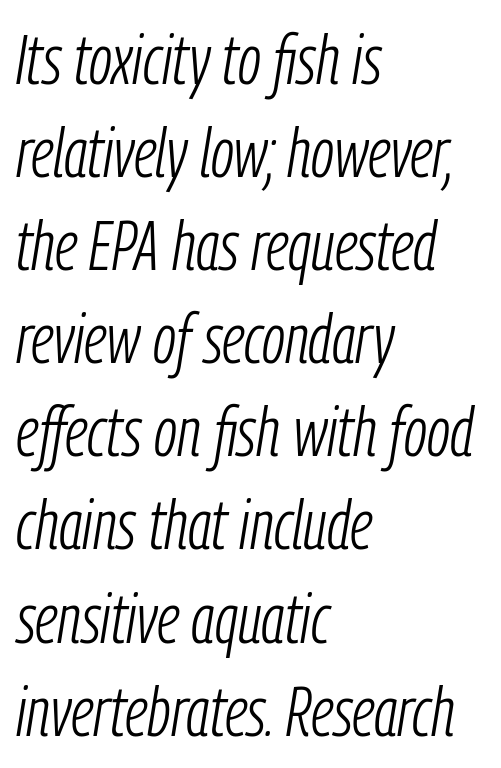
{"italic": "yes", "lean": "right", "slant_degrees": 9, "bold": "no", "weight": "light", "width": "condensed", "stroke_contrast": "low", "x_height": "medium", "monospaced": "no", "underline": "no", "align": "left", "line_spacing": "normal", "line_spacing_ratio": 1.33, "letter_spacing": "normal", "letter_spacing_em": 0.0, "glyph_px": 70}
